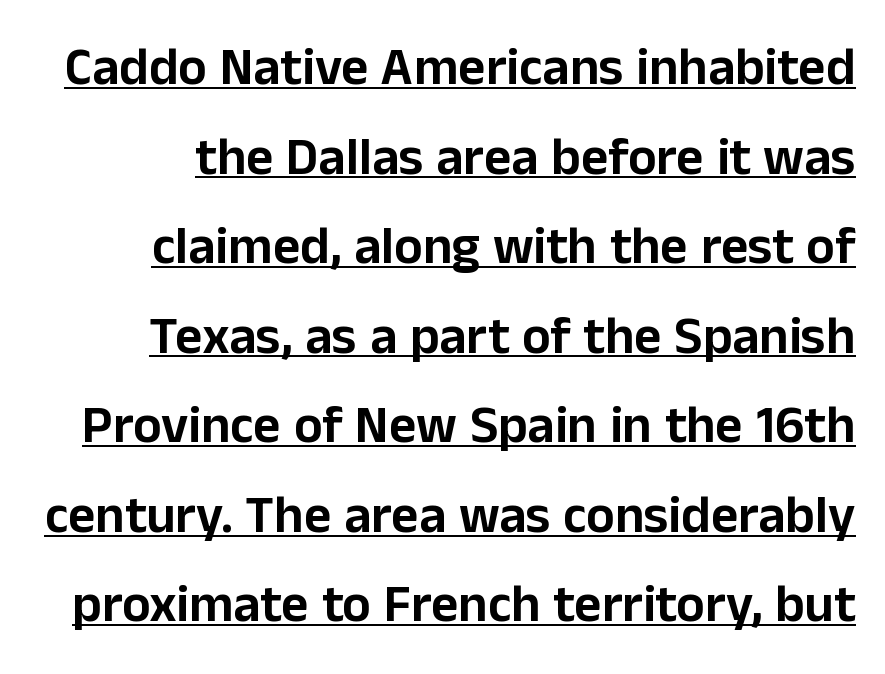
The image shows 53 px sans-serif type, upright; set normal line spacing (1.69x), normal letter spacing, underlined; low stroke contrast and a medium x-height.
